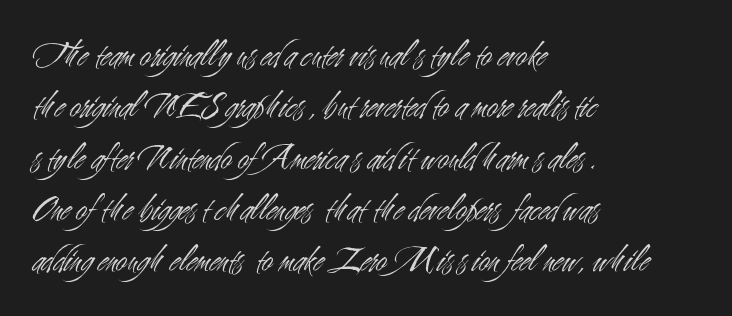
The passage shown is not bold in any degree. The gap between lines stays unmarked. The rows are spaced the way most documents space them.
